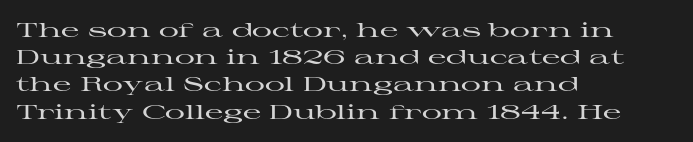
The image shows 20 px text type, upright; set left-aligned, normal line spacing (1.36x), normal letter spacing, not underlined.
